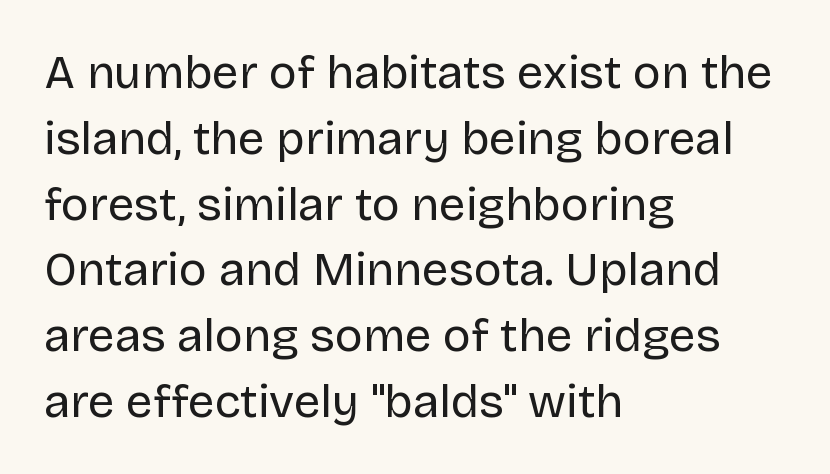
{"serif": "no", "italic": "no", "bold": "no", "weight": "regular", "width": "normal", "stroke_contrast": "low", "x_height": "large", "monospaced": "no", "underline": "no", "align": "left", "line_spacing": "normal", "line_spacing_ratio": 1.4, "letter_spacing": "normal", "letter_spacing_em": 0.0, "glyph_px": 47}
